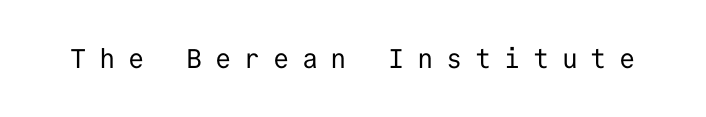
{"italic": "no", "bold": "no", "underline": "no", "letter_spacing": "wide", "letter_spacing_em": 0.47, "glyph_px": 27}
